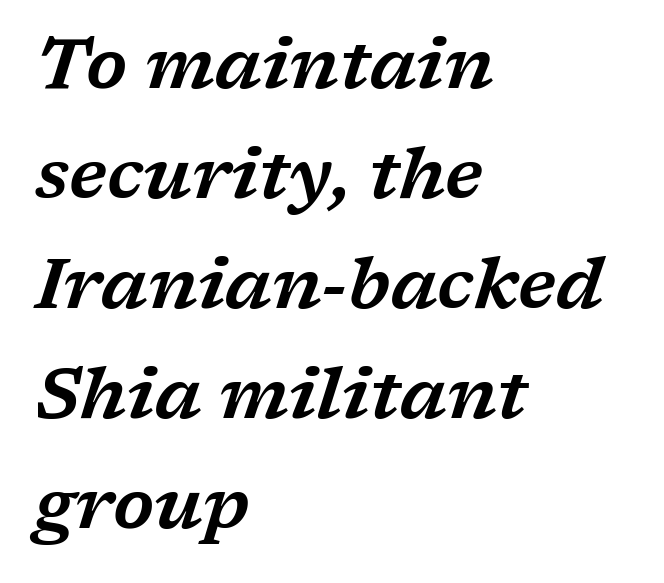
The image shows 71 px wide serif type, italic (leaning right); set left-aligned, normal line spacing (1.55x), normal letter spacing, not underlined; low stroke contrast and a medium x-height.
